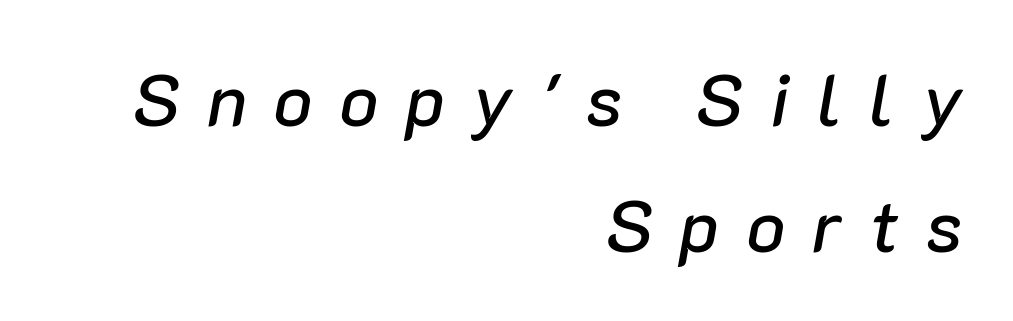
{"italic": "yes", "lean": "right", "slant_degrees": 10, "width": "normal", "stroke_contrast": "low", "x_height": "medium", "monospaced": "no", "underline": "no", "align": "right", "line_spacing_ratio": 1.75, "letter_spacing": "wide", "letter_spacing_em": 0.38, "glyph_px": 72}
